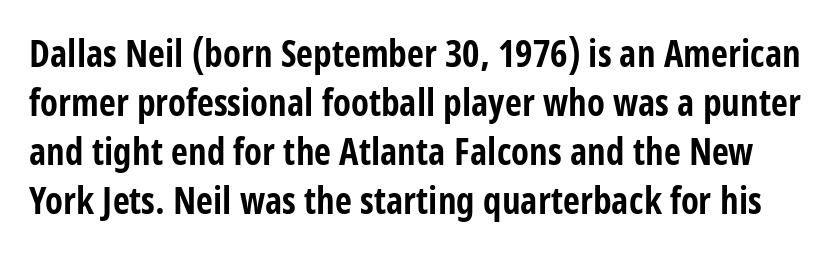
Line spacing here is normal. Grotesque or geometric, the face here clearly has no serifs. The face used here has the dense, thick strokes of a bold. This rendering features lettering with no underline. The axis of the letterforms is exactly vertical. Spacing verdict: proportional, widths tailored to each character.
